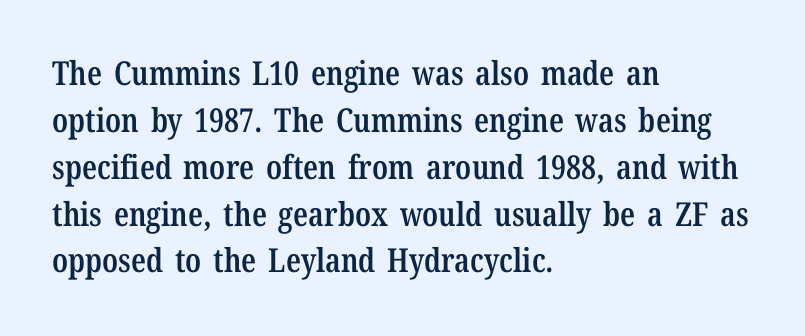
{"serif": "yes", "italic": "no", "bold": "semi", "weight": "semibold", "width": "condensed", "stroke_contrast": "low", "x_height": "medium", "monospaced": "no", "underline": "no", "align": "left", "line_spacing": "normal", "line_spacing_ratio": 1.42, "letter_spacing": "normal", "letter_spacing_em": 0.0, "glyph_px": 33}
